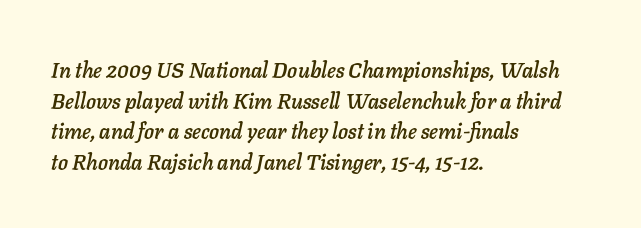
{"italic": "yes", "lean": "right", "slant_degrees": 11, "underline": "no", "align": "left", "line_spacing": "normal", "line_spacing_ratio": 1.46, "letter_spacing": "normal", "letter_spacing_em": 0.0, "glyph_px": 21}
